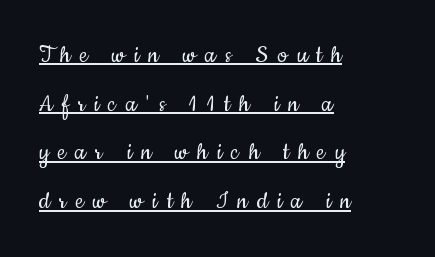
{"serif": "no", "bold": "no", "weight": "regular", "width": "condensed", "stroke_contrast": "low", "x_height": "small", "monospaced": "no", "underline": "yes", "align": "left", "line_spacing_ratio": 1.74, "letter_spacing": "wide", "letter_spacing_em": 0.33, "glyph_px": 28}
